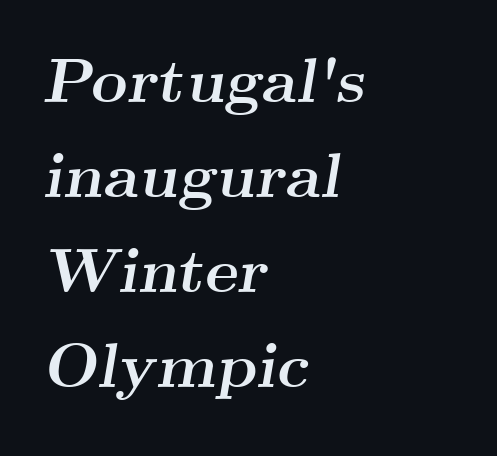
The image shows 63 px semibold, wide serif type, italic (leaning right); set left-aligned, normal line spacing (1.51x), normal letter spacing, not underlined; medium stroke contrast and a small x-height.
